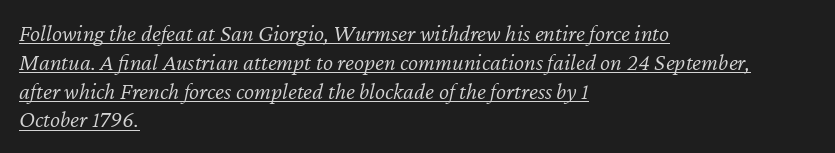
Q: Is the text bold? A: No.
Q: Is the text italic (slanted)? A: Yes, it leans right by about 12 degrees.
Q: Is the text underlined? A: Yes.
Q: How is the paragraph aligned? A: Left-aligned.
Q: Is the spacing between letters normal or unusually wide? A: Normal.
